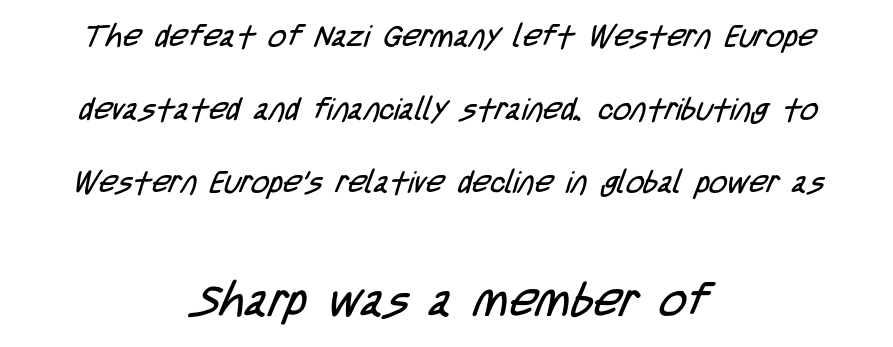
The image shows 47 px regular-weight, condensed sans-serif type; set centered, loose line spacing (2.35x), normal letter spacing, not underlined; the second (bottom) block is 1.52x larger; low stroke contrast and a large x-height.
